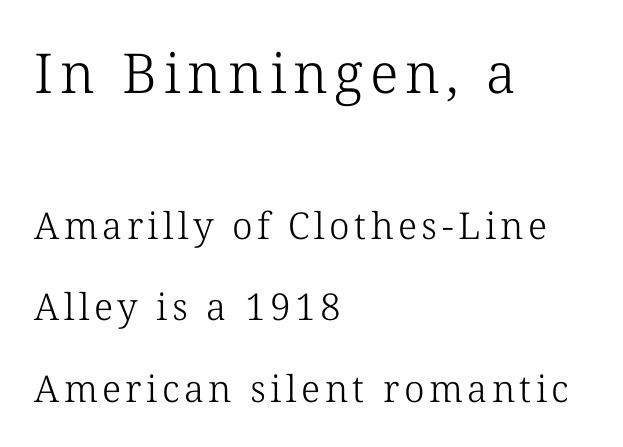
Decoration check: the copy has no underline. The characters display serif detailing at their extremities. A typesetter would mark this as roman, not italic. This layout puts the oversized block above and the modest block below. The rendering uses natural spacing where letterforms have individual widths.
